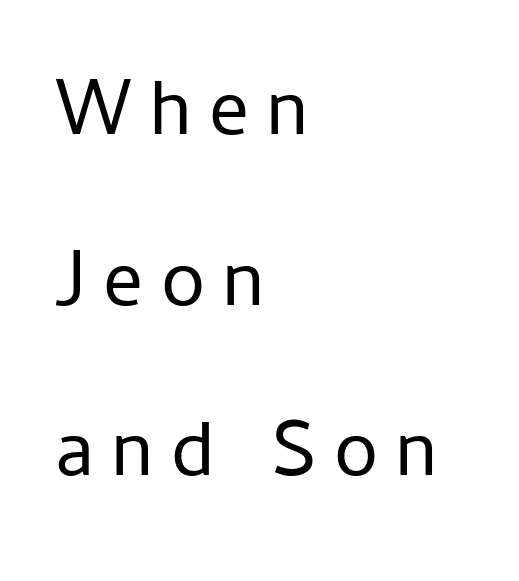
Q: Is the text bold? A: No.
Q: Is the text italic (slanted)? A: No, it is upright.
Q: Is the typeface a serif or a sans-serif typeface? A: Sans-serif.
Q: Is the text underlined? A: No.
Q: How is the paragraph aligned? A: Left-aligned.
Q: Is the spacing between letters normal or unusually wide? A: Unusually wide.
Q: Is the spacing between lines tight, normal or loose? A: Loose.
Q: Width (condensed, normal, or wide)? A: Normal.
Q: Stroke contrast? A: Low.
Q: x-height? A: Medium.
Q: Monospaced? A: No.
